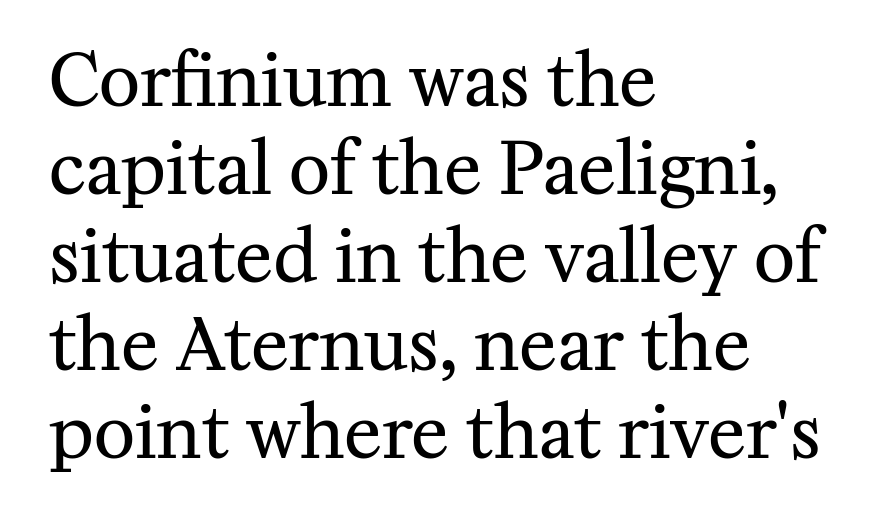
The image shows 71 px regular-weight serif type, upright; set left-aligned, line spacing 1.24x, normal letter spacing, not underlined; medium stroke contrast and a medium x-height.
